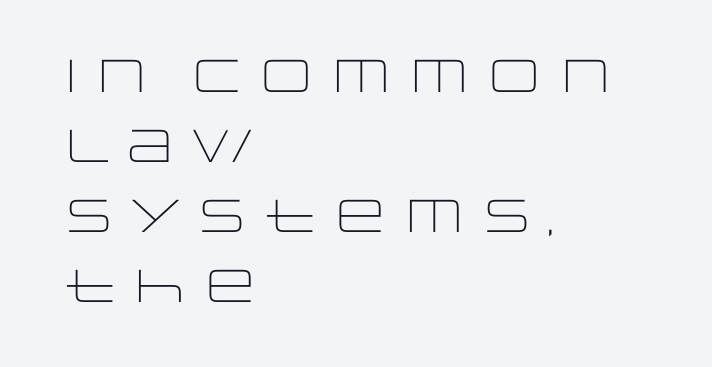
The image shows 46 px light, wide sans-serif type, upright; set left-aligned, normal line spacing (1.52x), normal letter spacing, not underlined; low stroke contrast and a large x-height.
